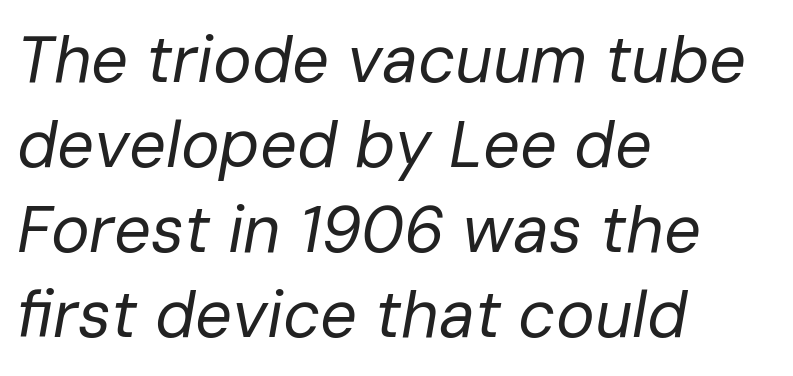
These lines are rendered in a variable-pitch font. The rendering uses a moderate line-height, typical for paragraphs. The specimen reads as italic at a glance. Each line starts at the same left margin while the right side varies.
